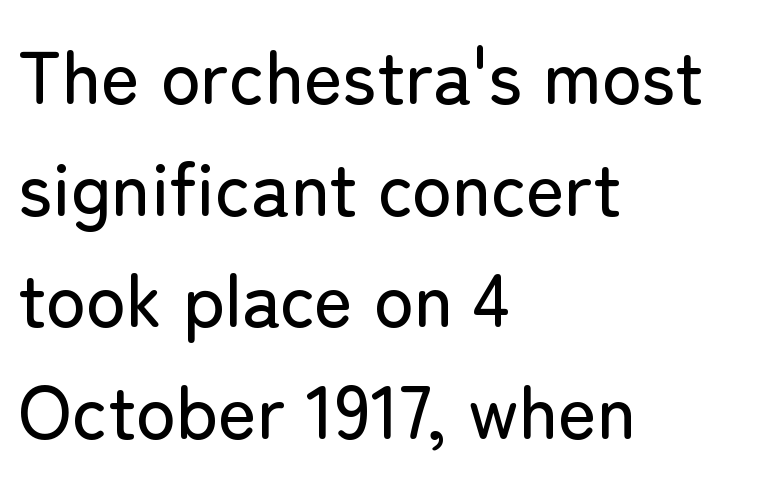
The image shows 74 px sans-serif type, upright; set left-aligned, normal line spacing (1.51x), normal letter spacing, not underlined; low stroke contrast and a medium x-height.
